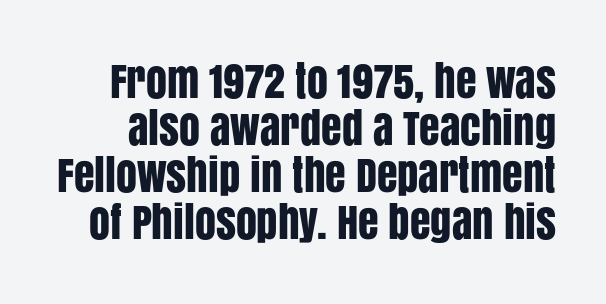
{"serif": "no", "italic": "no", "width": "condensed", "stroke_contrast": "low", "x_height": "large", "monospaced": "no", "underline": "no", "line_spacing": "tight", "line_spacing_ratio": 1.12, "letter_spacing": "normal", "letter_spacing_em": 0.0, "glyph_px": 42}
